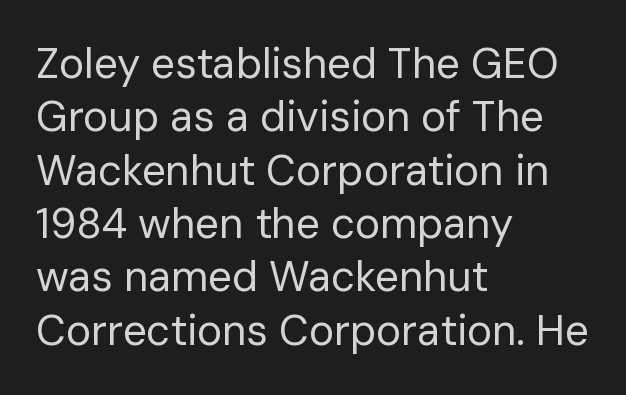
The image shows 42 px regular-weight sans-serif type, upright; set left-aligned, normal line spacing (1.27x), normal letter spacing, not underlined; low stroke contrast and a medium x-height.
